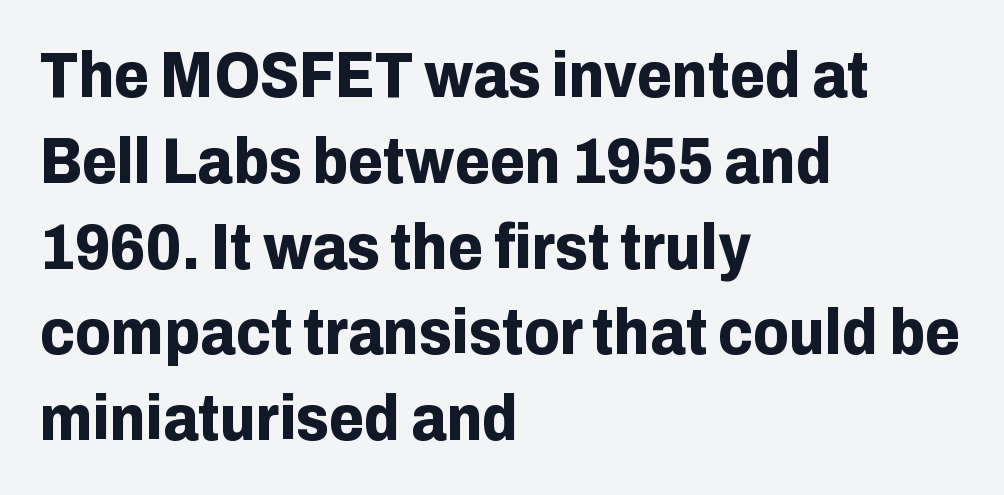
The image shows 64 px bold sans-serif type, upright; set left-aligned, normal line spacing (1.34x), normal letter spacing, not underlined; low stroke contrast and a medium x-height.
